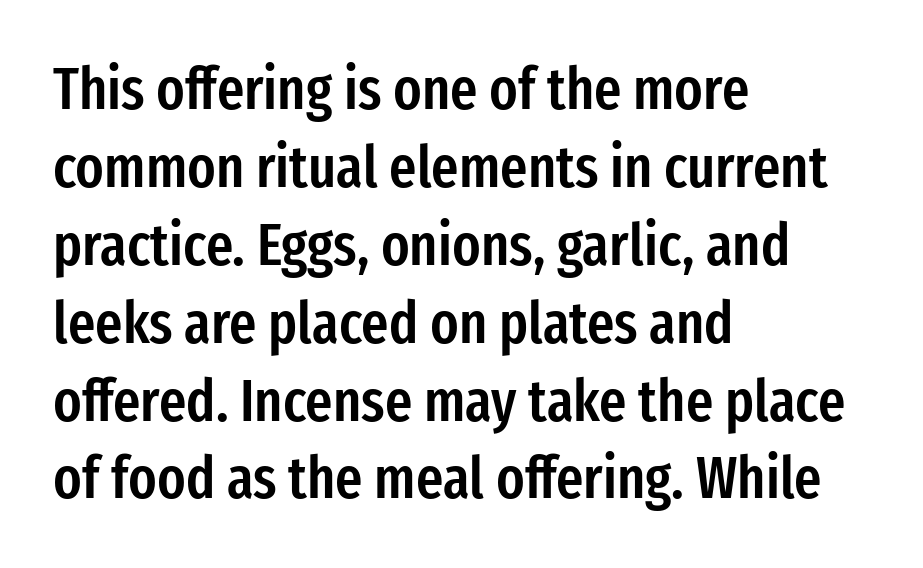
No extra tracking has been applied to these lines. This rendering features lettering with no underline. A student would call this left alignment; a typographer would say flush left, rag right. This sample uses an upright cut, with every glyph sitting square on the baseline. This is the in-between weight designers call semibold or demi.
